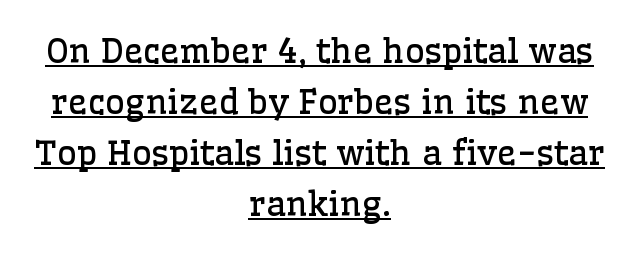
Reading down the column, the eye jumps a familiar distance to each next line. Notice how a bar underscores the lettering throughout. The rag falls on both sides of this text block equally. This sample uses an upright cut, with every glyph sitting square on the baseline.
